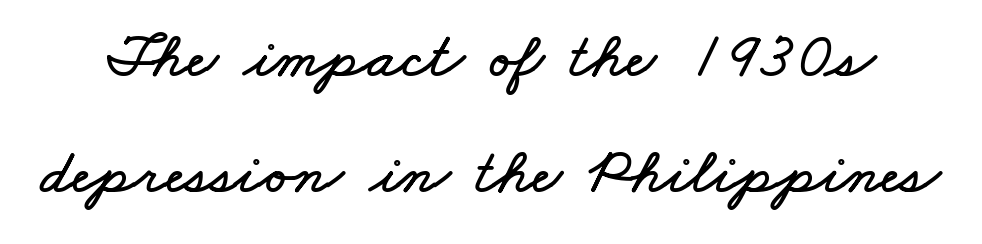
The image shows 65 px wide type; set line spacing 1.78x, normal letter spacing, not underlined; low stroke contrast and a small x-height.
